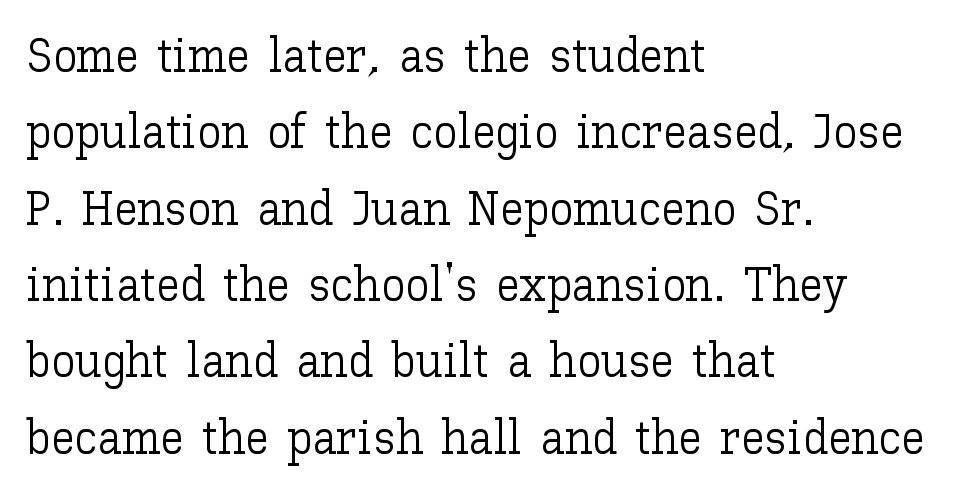
{"italic": "no", "bold": "no", "weight": "light", "width": "normal", "stroke_contrast": "low", "x_height": "medium", "monospaced": "no", "underline": "no", "align": "left", "line_spacing": "normal", "line_spacing_ratio": 1.59, "letter_spacing": "normal", "letter_spacing_em": 0.0, "glyph_px": 48}
